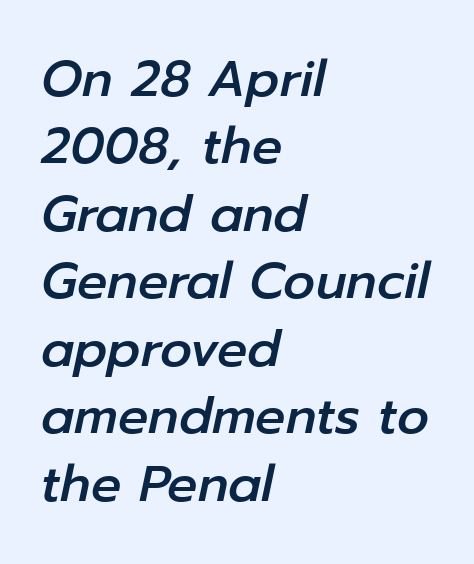
Spacing between characters is what you'd get straight out of the box. This sample uses an oblique cut, with every glyph tilted off the vertical. Descenders hang freely into open space. The rows are spaced the way most documents space them. Think of a printed novel: that variable character pitch is what you see here.
